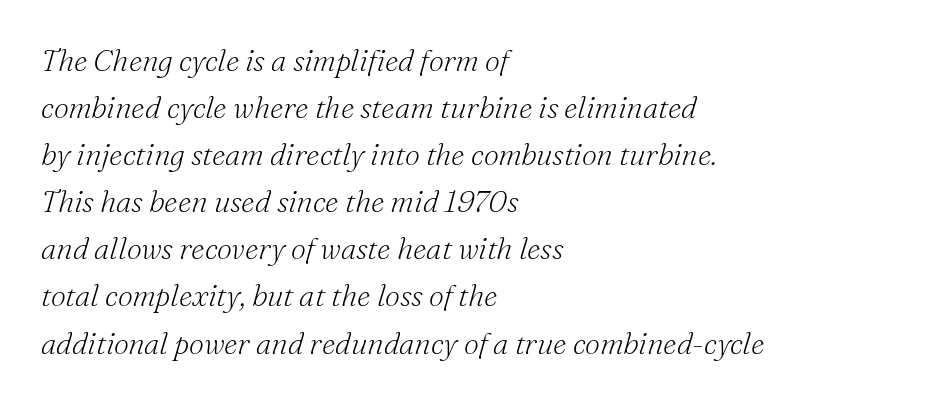
The ragged edge is on the right, which tells us the setting is flush left. An italicized treatment has been applied to the whole sample. In terms of letterspacing, this is plain default setting. Is the type heavy? It reads as light-to-regular instead. Proportional: the letters do not fall into vertical columns.
